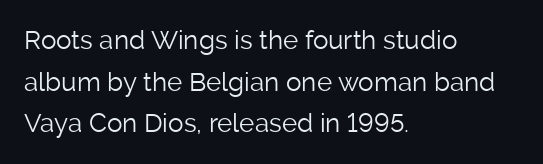
The image shows 26 px text type, upright; set left-aligned, normal line spacing (1.6x), normal letter spacing, not underlined.
